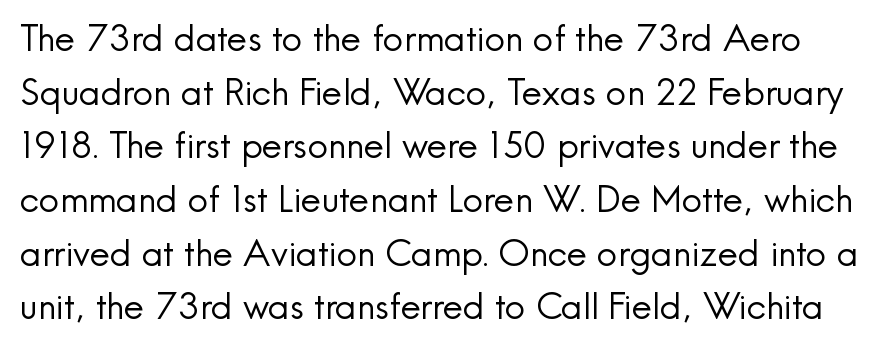
Q: Is the text bold? A: No.
Q: Is the text italic (slanted)? A: No, it is upright.
Q: Is the typeface a serif or a sans-serif typeface? A: Sans-serif.
Q: Is the text underlined? A: No.
Q: Is the spacing between letters normal or unusually wide? A: Normal.
Q: Is the spacing between lines tight, normal or loose? A: Normal.
Q: Width (condensed, normal, or wide)? A: Normal.
Q: x-height? A: Small.
Q: Monospaced? A: No.
